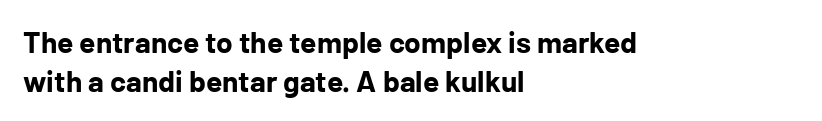
Q: Is the text bold? A: Yes.
Q: Is the text italic (slanted)? A: No, it is upright.
Q: Is the typeface a serif or a sans-serif typeface? A: Sans-serif.
Q: Is the text underlined? A: No.
Q: How is the paragraph aligned? A: Left-aligned.
Q: Is the spacing between letters normal or unusually wide? A: Normal.
Q: Is the spacing between lines tight, normal or loose? A: Normal.
Q: Width (condensed, normal, or wide)? A: Normal.
Q: Stroke contrast? A: Low.
Q: x-height? A: Medium.
Q: Monospaced? A: No.
